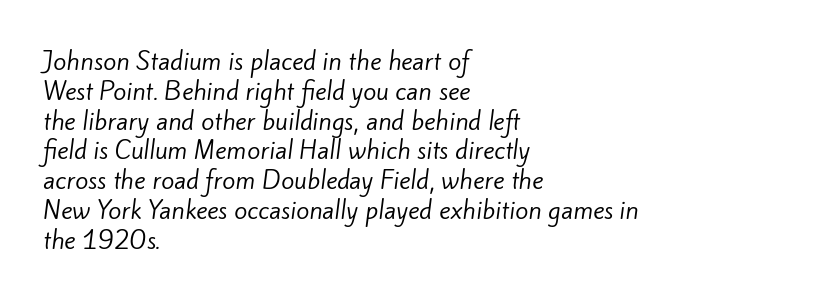
Q: Is the text bold? A: No.
Q: Is the text underlined? A: No.
Q: How is the paragraph aligned? A: Left-aligned.
Q: Is the spacing between letters normal or unusually wide? A: Normal.
